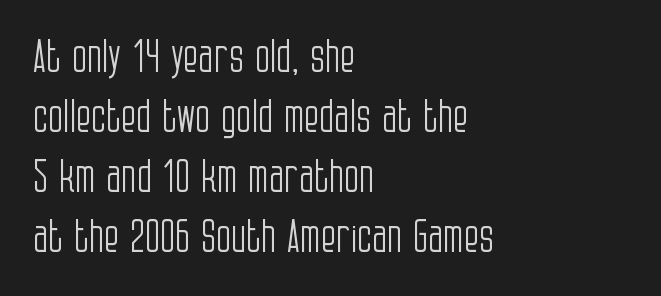
The lettering holds an erect, upright posture throughout. Spacing between characters is what you'd get straight out of the box. Rows of type keep a routine distance in the vertical direction. Leftover space on each line is placed entirely after the last word. Here the designer chose a conventional face with non-uniform glyph widths.
